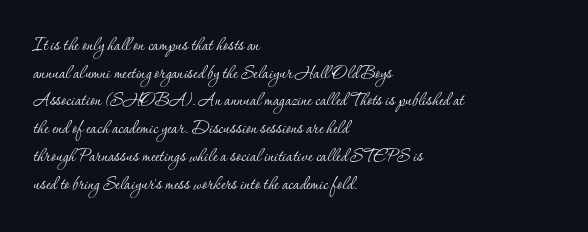
Q: Is the text bold? A: No.
Q: Is the text italic (slanted)? A: Yes.
Q: Is the text underlined? A: No.
Q: How is the paragraph aligned? A: Left-aligned.
Q: Is the spacing between letters normal or unusually wide? A: Normal.
Q: Is the spacing between lines tight, normal or loose? A: Normal.
